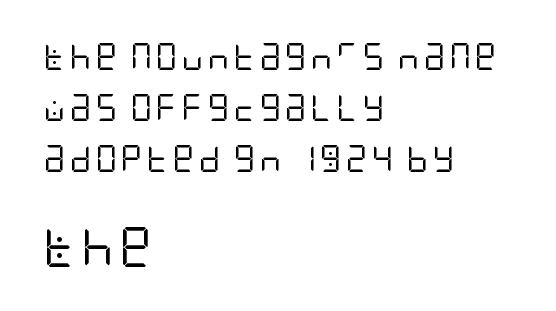
Q: Is the text bold? A: No.
Q: Is the text italic (slanted)? A: No, it is upright.
Q: Is the typeface a serif or a sans-serif typeface? A: Sans-serif.
Q: Is the text underlined? A: No.
Q: How is the paragraph aligned? A: Left-aligned.
Q: Which block of text is set in a larger size, the first (top) or the second (bottom)? A: The second (bottom) one.
Q: Width (condensed, normal, or wide)? A: Condensed.
Q: Stroke contrast? A: Low.
Q: x-height? A: Large.
